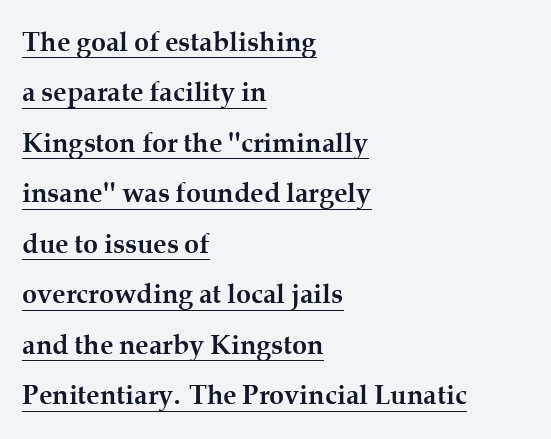
{"italic": "no", "bold": "yes", "underline": "yes", "align": "left", "line_spacing_ratio": 1.87, "letter_spacing": "normal", "letter_spacing_em": 0.0, "glyph_px": 27}
